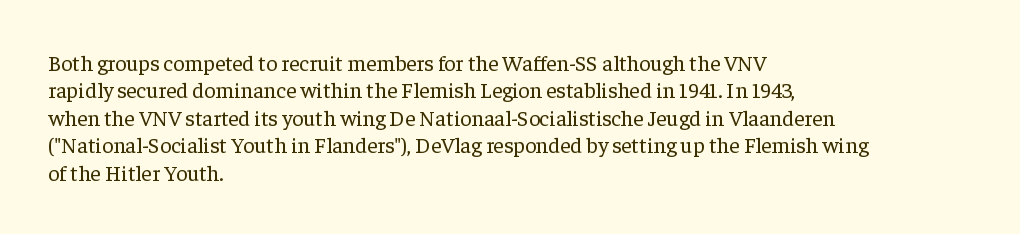
Q: Is the text bold? A: No.
Q: Is the text italic (slanted)? A: No, it is upright.
Q: Is the text underlined? A: No.
Q: How is the paragraph aligned? A: Left-aligned.
Q: Is the spacing between letters normal or unusually wide? A: Normal.
Q: Is the spacing between lines tight, normal or loose? A: Normal.
